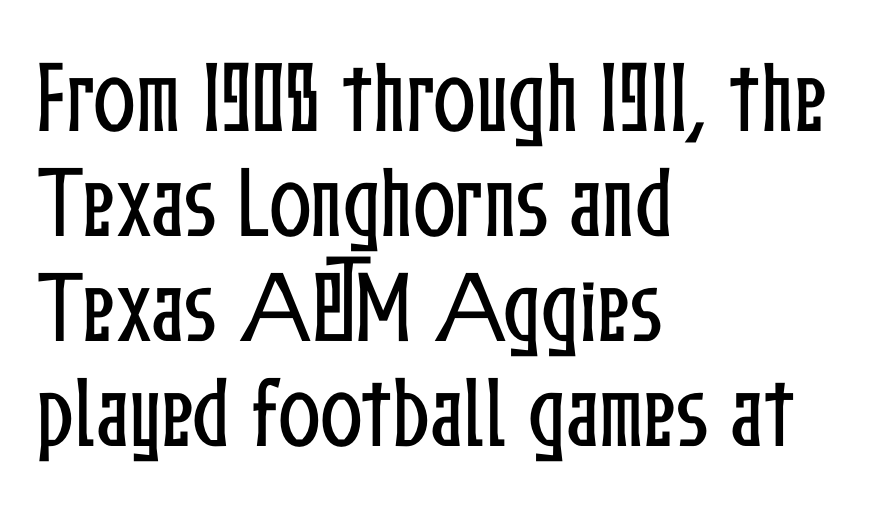
Q: Is the text italic (slanted)? A: No, it is upright.
Q: Is the text underlined? A: No.
Q: How is the paragraph aligned? A: Left-aligned.
Q: Is the spacing between letters normal or unusually wide? A: Normal.
Q: Is the spacing between lines tight, normal or loose? A: Normal.
Q: Width (condensed, normal, or wide)? A: Condensed.
Q: Stroke contrast? A: Low.
Q: x-height? A: Medium.
Q: Monospaced? A: No.
